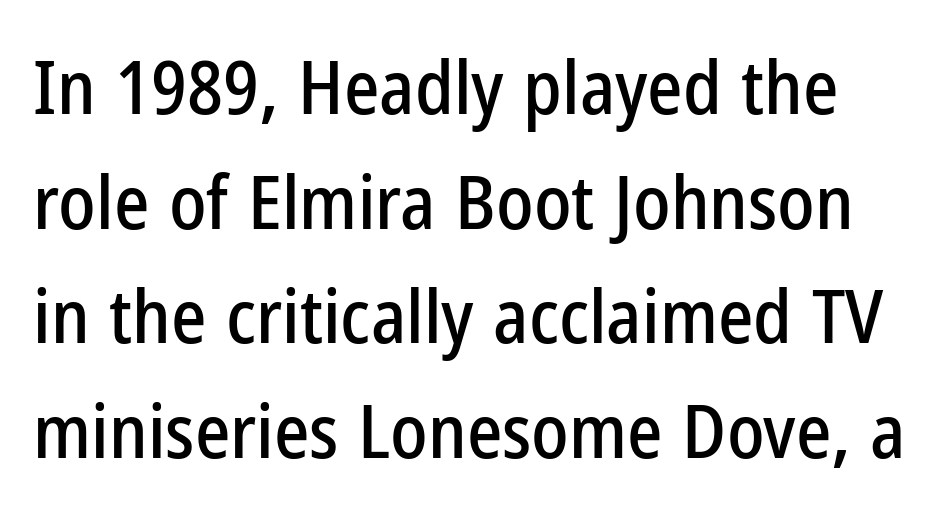
The passage shown is not underscored anywhere. Posture: straight, roman, zero tilt. No feet cap the strokes, marking this as sans-serif type. You could call the tracking neutral — neither tight nor loose. The face used here is proportionally spaced, like ordinary book or web type. How would I describe the line gaps? Plain and ordinary.
